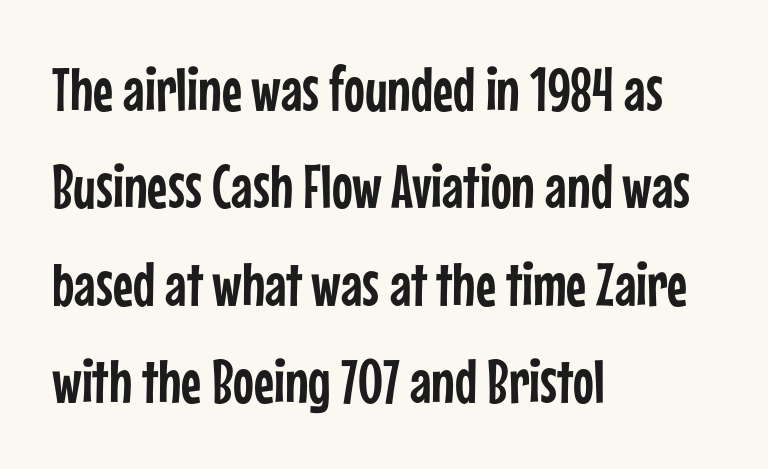
{"serif": "no", "italic": "no", "width": "condensed", "stroke_contrast": "low", "x_height": "medium", "monospaced": "no", "underline": "no", "align": "left", "line_spacing": "normal", "line_spacing_ratio": 1.57, "letter_spacing": "normal", "letter_spacing_em": 0.0, "glyph_px": 62}
